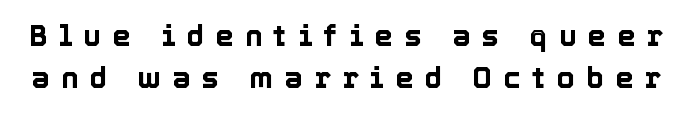
Q: Is the text italic (slanted)? A: No, it is upright.
Q: Is the text underlined? A: No.
Q: Is the spacing between letters normal or unusually wide? A: Unusually wide.
Q: Is the spacing between lines tight, normal or loose? A: Normal.
Q: Width (condensed, normal, or wide)? A: Normal.
Q: x-height? A: Medium.
Q: Monospaced? A: No.
